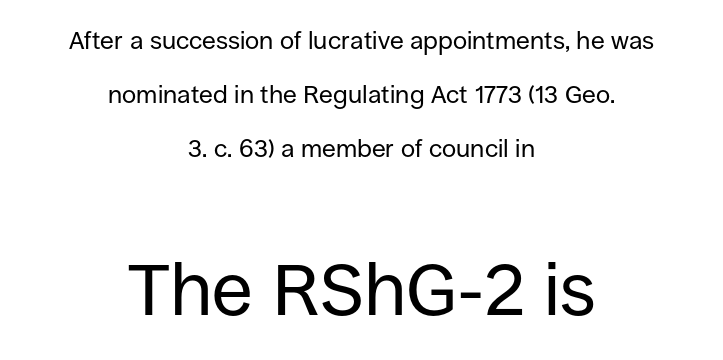
{"serif": "no", "italic": "no", "bold": "no", "weight": "regular", "width": "normal", "stroke_contrast": "low", "x_height": "large", "monospaced": "no", "underline": "no", "align": "center", "line_spacing": "loose", "line_spacing_ratio": 2.16, "letter_spacing": "normal", "letter_spacing_em": 0.0, "larger_block": "second", "size_ratio": 2.96, "glyph_px": 74}
